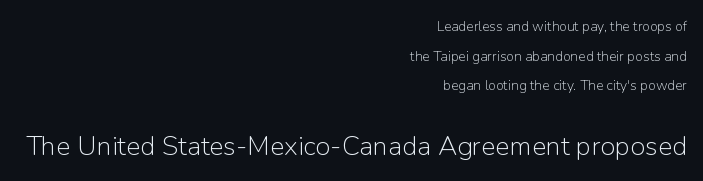
{"italic": "no", "bold": "no", "underline": "no", "align": "right", "line_spacing": "loose", "line_spacing_ratio": 2.12, "letter_spacing": "normal", "letter_spacing_em": 0.0, "larger_block": "second", "size_ratio": 1.93, "glyph_px": 27}
